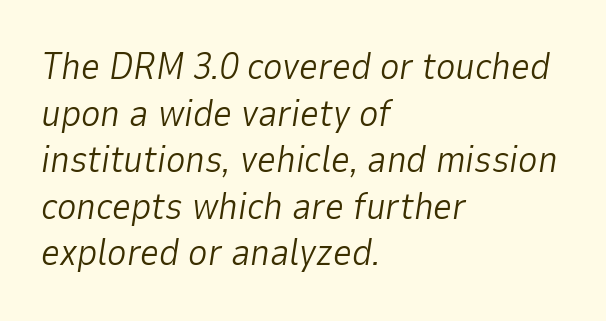
{"italic": "yes", "lean": "right", "slant_degrees": 9, "bold": "no", "weight": "light", "width": "normal", "stroke_contrast": "low", "x_height": "medium", "monospaced": "no", "underline": "no", "align": "left", "line_spacing": "normal", "line_spacing_ratio": 1.26, "letter_spacing": "normal", "letter_spacing_em": 0.0, "glyph_px": 37}
